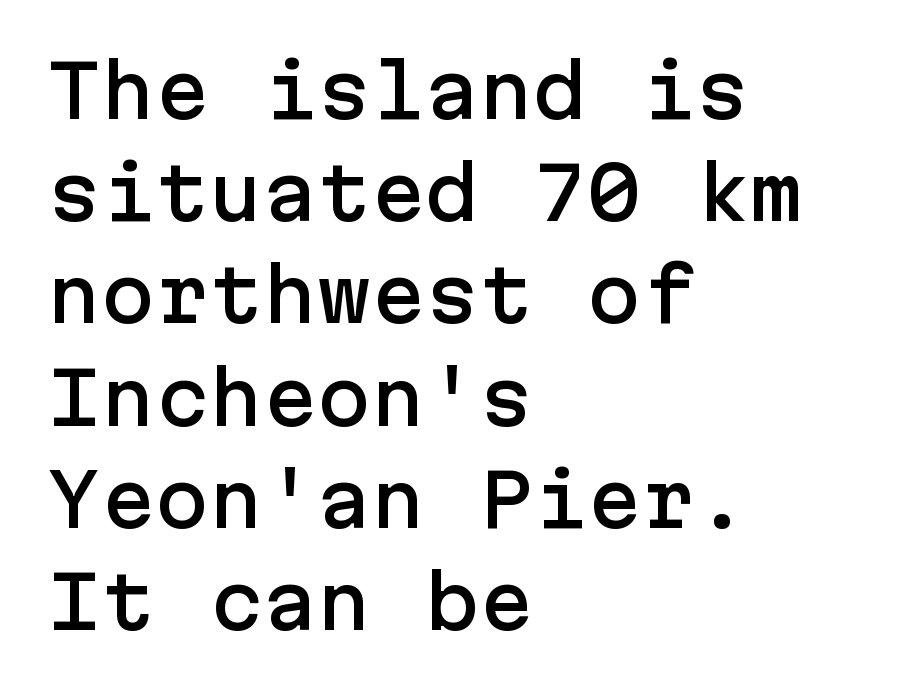
{"serif": "no", "italic": "no", "width": "normal", "stroke_contrast": "low", "x_height": "medium", "underline": "no", "align": "left", "line_spacing": "normal", "line_spacing_ratio": 1.42, "letter_spacing": "normal", "letter_spacing_em": 0.0, "glyph_px": 72}
